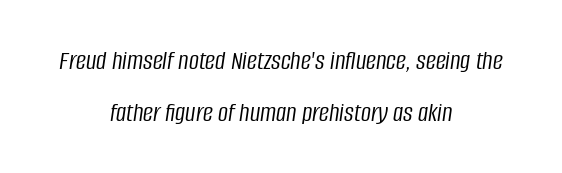
The image shows 28 px light, condensed type, italic (leaning right); set centered, line spacing 1.84x, normal letter spacing, not underlined; low stroke contrast and a large x-height.
